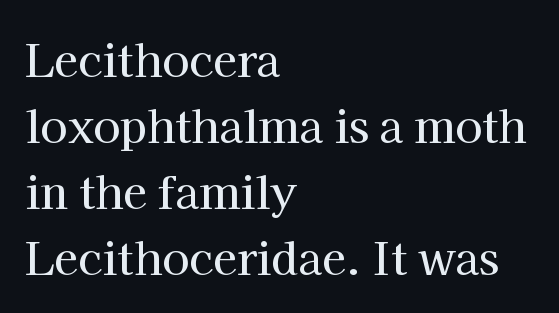
Q: Is the text italic (slanted)? A: No, it is upright.
Q: Is the typeface a serif or a sans-serif typeface? A: Serif.
Q: Is the text underlined? A: No.
Q: How is the paragraph aligned? A: Left-aligned.
Q: Is the spacing between letters normal or unusually wide? A: Normal.
Q: Is the spacing between lines tight, normal or loose? A: Normal.
Q: Width (condensed, normal, or wide)? A: Normal.
Q: Stroke contrast? A: High.
Q: x-height? A: Medium.
Q: Monospaced? A: No.
